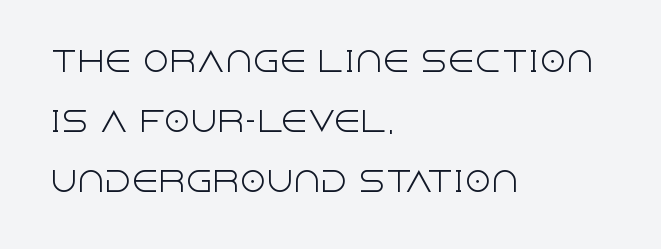
The image shows 27 px text type, upright; set left-aligned, loose line spacing (2.23x), normal letter spacing, not underlined.
